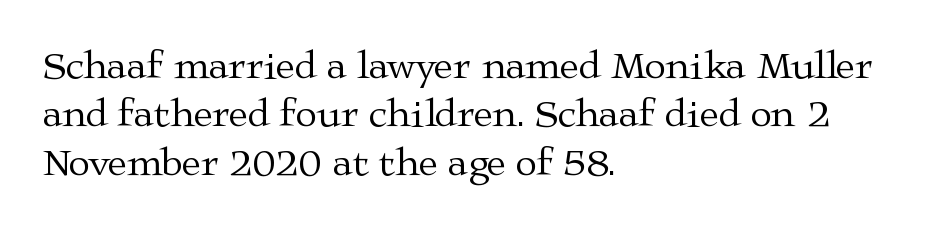
Examine the stroke ends and you'll spot serifs. Caption: multi-line text, flush left, ragged right. Compared with a typical body face, this is equally light or lighter still. Underlining? Definitely not there.
